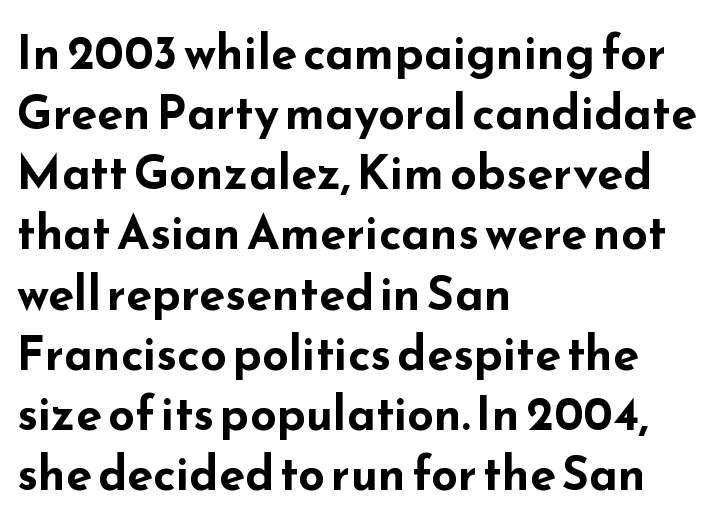
{"serif": "no", "italic": "no", "bold": "yes", "weight": "bold", "width": "wide", "stroke_contrast": "low", "x_height": "small", "monospaced": "no", "underline": "no", "align": "left", "line_spacing": "normal", "line_spacing_ratio": 1.28, "letter_spacing": "normal", "letter_spacing_em": 0.0, "glyph_px": 47}
